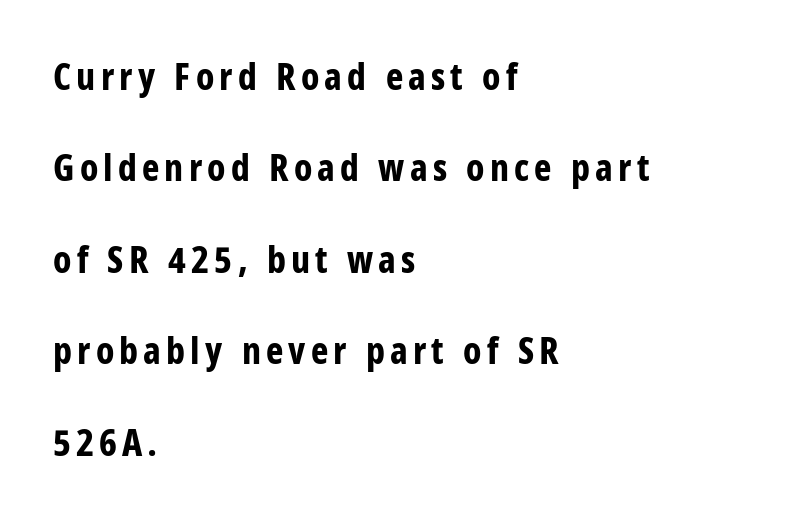
The image shows 37 px bold, condensed sans-serif type, upright; set left-aligned, loose line spacing (2.47x), not underlined; low stroke contrast and a large x-height.
